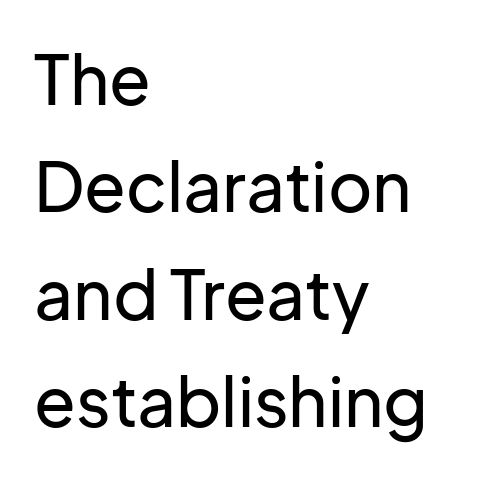
The image shows 68 px sans-serif type, upright; set left-aligned, normal line spacing (1.58x), normal letter spacing, not underlined; low stroke contrast and a medium x-height.
